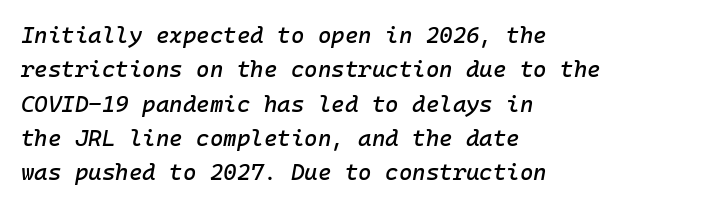
{"italic": "yes", "lean": "right", "slant_degrees": 10, "underline": "no", "align": "left", "line_spacing": "normal", "line_spacing_ratio": 1.49, "letter_spacing": "normal", "letter_spacing_em": 0.0, "glyph_px": 23}
